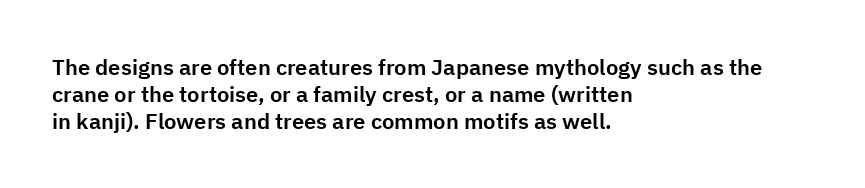
Is the block centered? No — it sits flush against the left margin. Beneath every word, the page is bare. What stands out about the letter spacing? Nothing — it is the standard amount. The lettering stays uniformly vertical, giving the passage a roman look.
